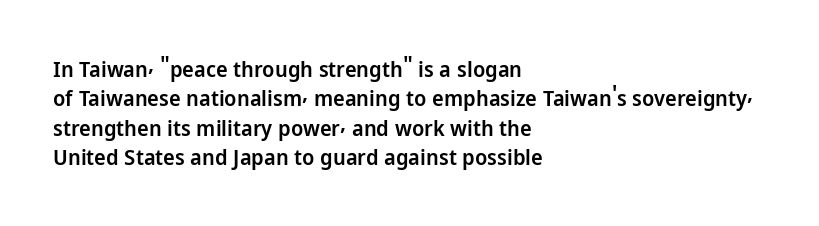
The image shows 22 px text type, upright; set left-aligned, normal line spacing (1.34x), normal letter spacing, not underlined.
